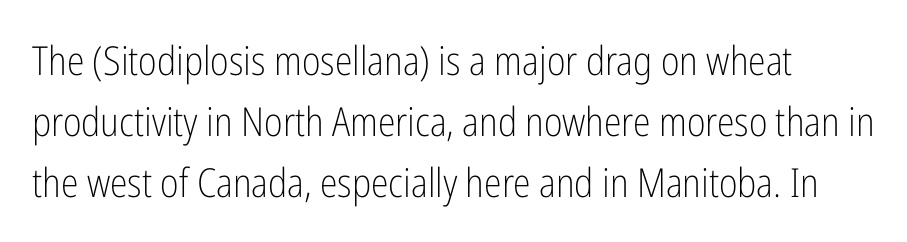
{"serif": "no", "italic": "no", "bold": "no", "weight": "light", "width": "condensed", "stroke_contrast": "low", "x_height": "medium", "monospaced": "no", "underline": "no", "line_spacing": "normal", "line_spacing_ratio": 1.53, "letter_spacing": "normal", "letter_spacing_em": 0.0, "glyph_px": 40}
